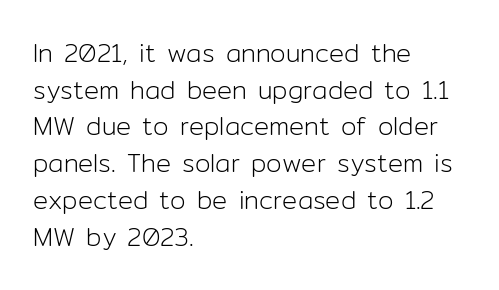
{"italic": "no", "bold": "no", "underline": "no", "align": "left", "line_spacing": "normal", "line_spacing_ratio": 1.47, "letter_spacing": "normal", "letter_spacing_em": 0.0, "glyph_px": 25}
